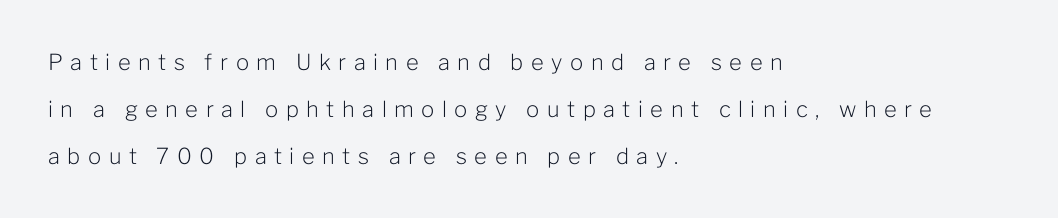
The image shows 22 px text type, upright; set left-aligned, loose line spacing (2.13x), unusually wide letter spacing (+0.34 em), not underlined.
